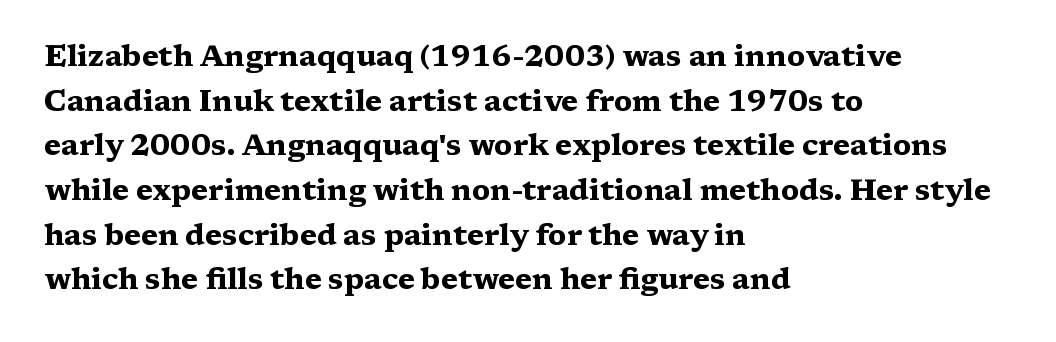
The image shows 29 px heavy, wide serif type, upright; set left-aligned, normal line spacing (1.54x), normal letter spacing, not underlined; medium stroke contrast and a medium x-height.
